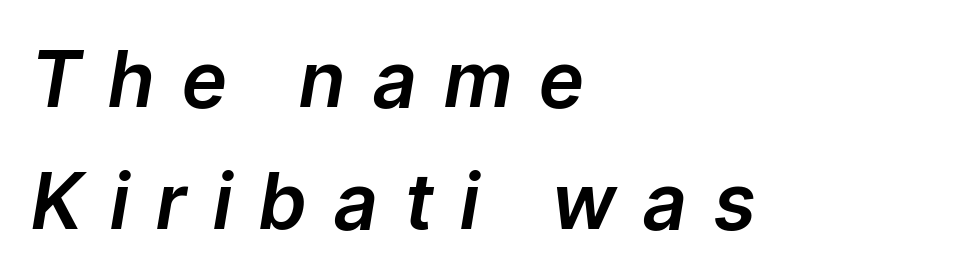
Q: Is the text italic (slanted)? A: Yes, it leans right by about 9 degrees.
Q: Is the text underlined? A: No.
Q: How is the paragraph aligned? A: Left-aligned.
Q: Is the spacing between letters normal or unusually wide? A: Unusually wide.
Q: Is the spacing between lines tight, normal or loose? A: Normal.
Q: Width (condensed, normal, or wide)? A: Normal.
Q: Stroke contrast? A: Low.
Q: x-height? A: Medium.
Q: Monospaced? A: No.
